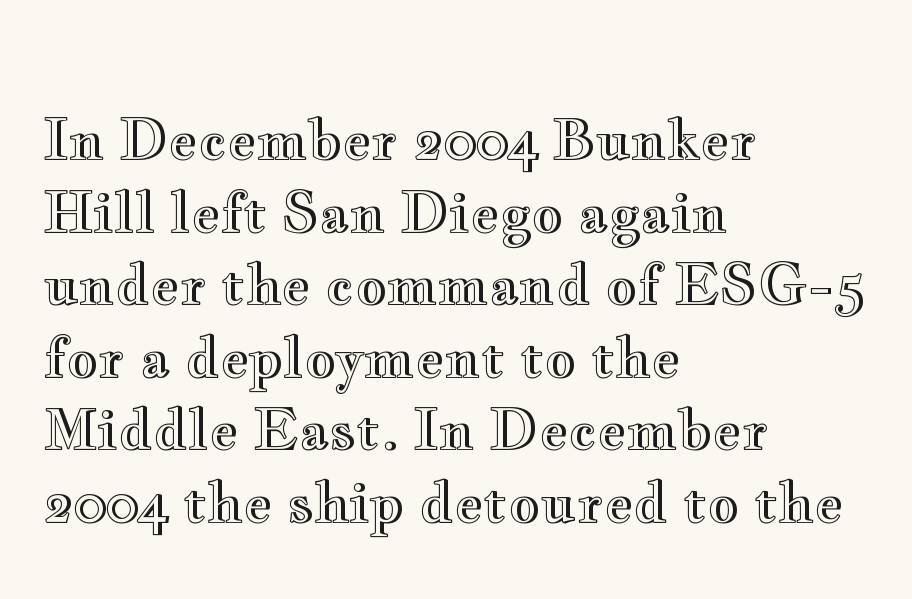
Notice how the stems are strictly vertical — no italics here. A typesetter would call this leading conventional body-copy spacing. Caption: standard tracking, unaltered. Note the varied advance widths — an 'i' is clearly narrower than an 'm'.
